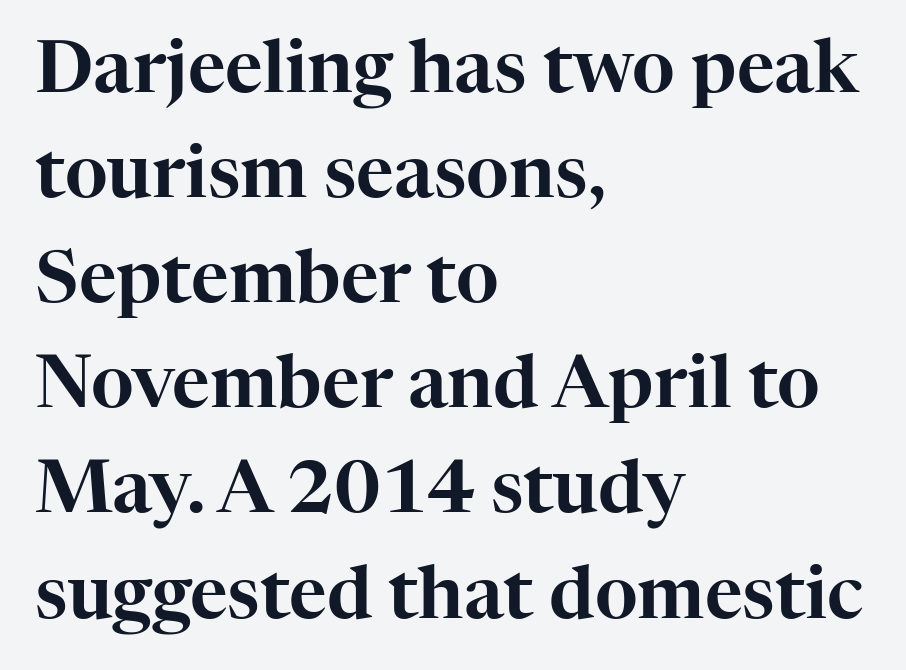
The face used here is seriffed, in the tradition of book romans. A normal amount of white space separates one row of letters from the next. The rendering anchors every line to the left-hand side. The letters advance in unequal steps, a hallmark of proportional type. When letters stand straight like this, we call the style roman or upright. The letters sit at their default tracking, neither squeezed nor spread.
